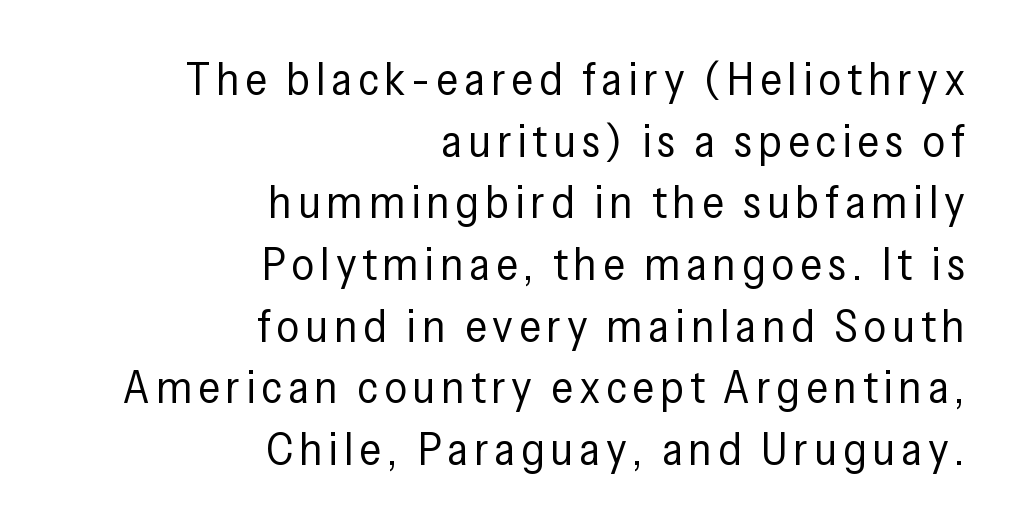
Q: Is the text bold? A: No.
Q: Is the text italic (slanted)? A: No, it is upright.
Q: Is the typeface a serif or a sans-serif typeface? A: Sans-serif.
Q: Is the text underlined? A: No.
Q: How is the paragraph aligned? A: Right-aligned.
Q: Is the spacing between lines tight, normal or loose? A: Normal.
Q: Width (condensed, normal, or wide)? A: Condensed.
Q: Stroke contrast? A: Low.
Q: x-height? A: Medium.
Q: Monospaced? A: No.
